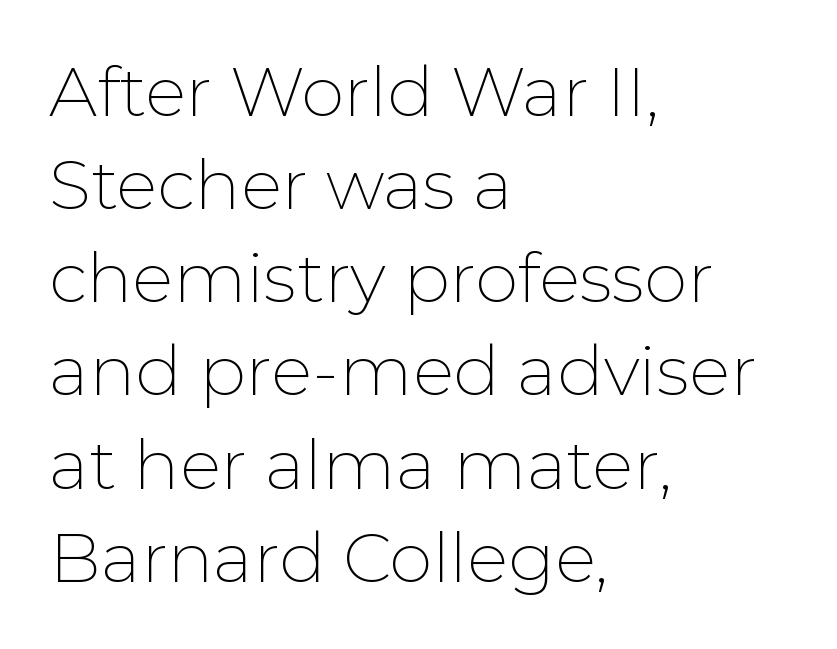
The image shows 69 px thin sans-serif type, upright; set left-aligned, normal line spacing (1.35x), normal letter spacing, not underlined; low stroke contrast and a medium x-height.
